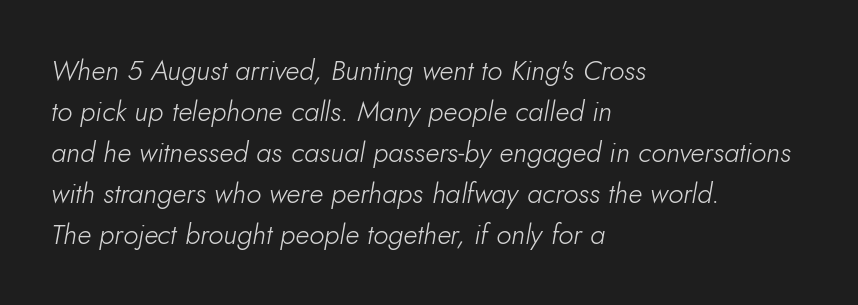
The rendering anchors every line to the left-hand side. How would I describe the line gaps? Plain and ordinary. The weight tops out at a normal text grade. The rendering applies a slant to the glyphs. Decoration check: the copy has no underline.
